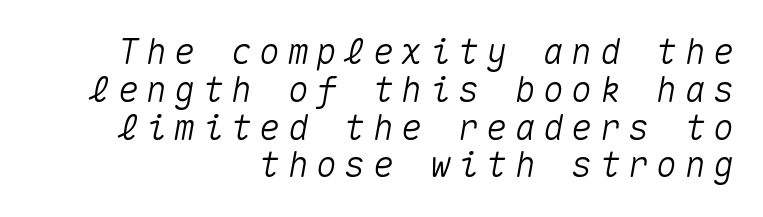
The image shows 35 px text type, italic (leaning right), monospaced; set right-aligned, tight line spacing (1.08x), unusually wide letter spacing (+0.21 em), not underlined; medium stroke contrast and a medium x-height.
